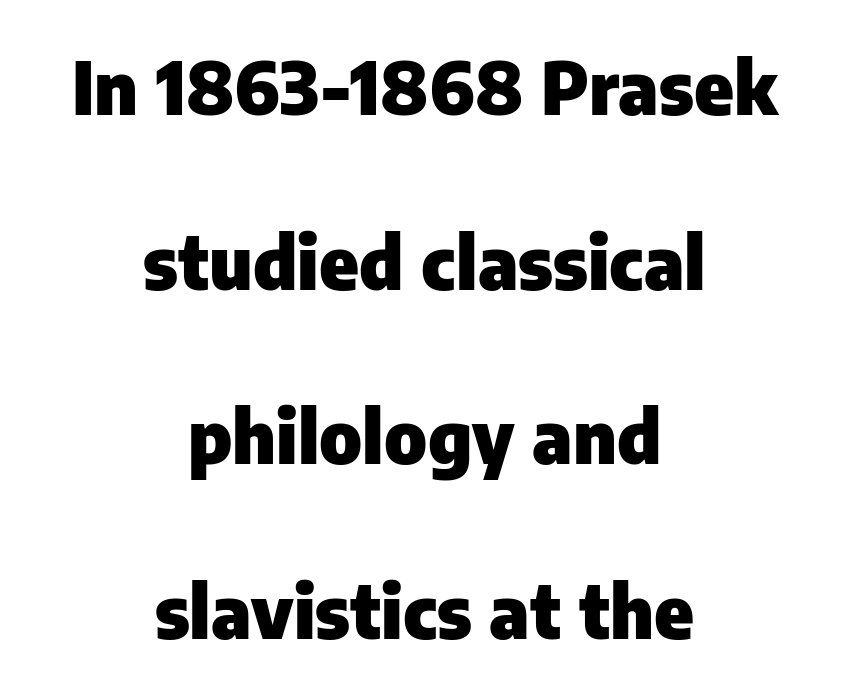
{"serif": "no", "italic": "no", "bold": "yes", "weight": "heavy", "width": "normal", "stroke_contrast": "low", "x_height": "medium", "monospaced": "no", "underline": "no", "align": "center", "line_spacing": "loose", "line_spacing_ratio": 2.36, "letter_spacing": "normal", "letter_spacing_em": 0.0, "glyph_px": 74}
